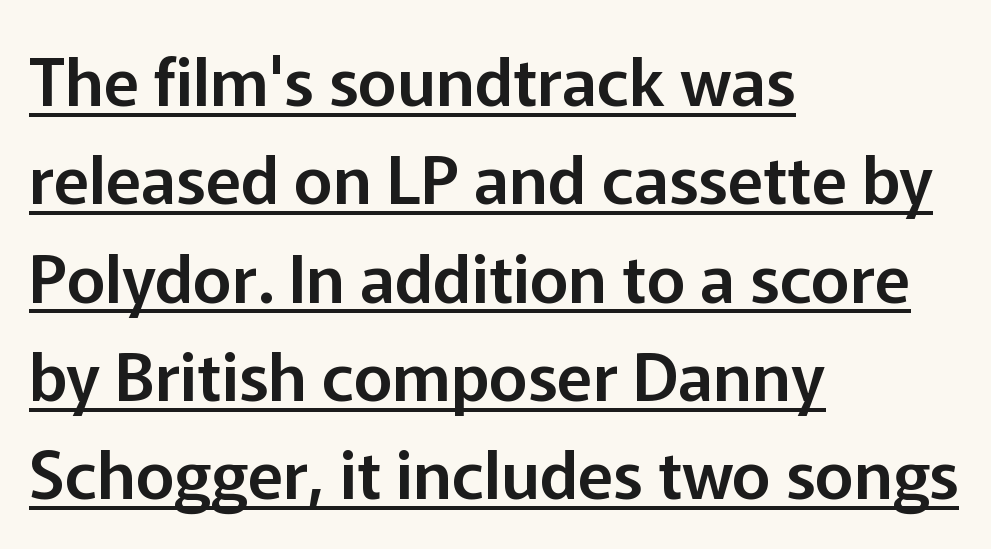
Compared with typical body copy, the letter spacing here is the same. Type style note: lacks serifs. Is this a fixed-width face? No — the glyphs have proportional, varying widths. Which margin do the lines hug? The left one — the right edge is uneven. Is there any slant? The stems are plumb.
